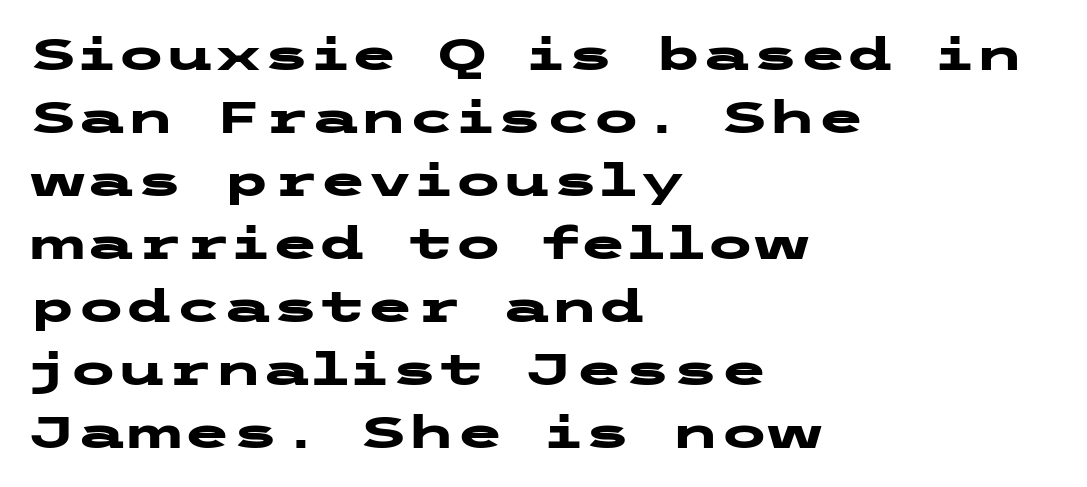
Q: Is the text bold? A: Yes.
Q: Is the text italic (slanted)? A: No, it is upright.
Q: Is the typeface a serif or a sans-serif typeface? A: Sans-serif.
Q: Is the text underlined? A: No.
Q: How is the paragraph aligned? A: Left-aligned.
Q: Is the spacing between letters normal or unusually wide? A: Normal.
Q: Is the spacing between lines tight, normal or loose? A: Normal.
Q: Width (condensed, normal, or wide)? A: Wide.
Q: Stroke contrast? A: Low.
Q: x-height? A: Medium.
